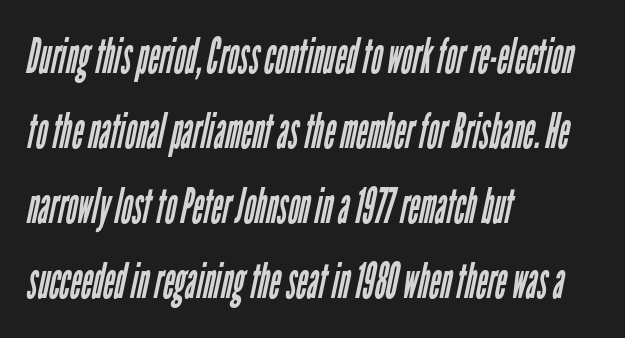
{"serif": "no", "bold": "no", "weight": "regular", "width": "condensed", "stroke_contrast": "low", "x_height": "medium", "monospaced": "no", "underline": "no", "align": "left", "line_spacing": "normal", "line_spacing_ratio": 1.53, "letter_spacing": "normal", "letter_spacing_em": 0.0, "glyph_px": 49}
